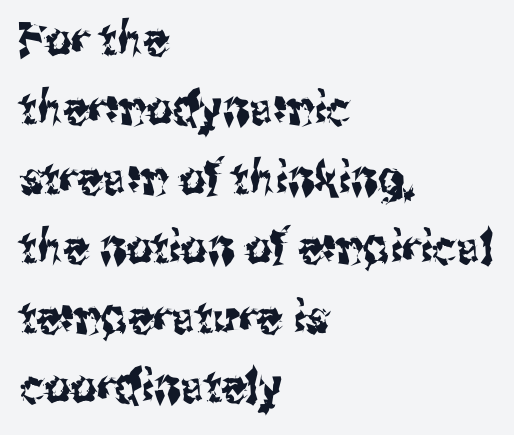
Q: Is the text italic (slanted)? A: No, it is upright.
Q: Is the typeface a serif or a sans-serif typeface? A: Sans-serif.
Q: Is the text underlined? A: No.
Q: How is the paragraph aligned? A: Left-aligned.
Q: Is the spacing between letters normal or unusually wide? A: Normal.
Q: Is the spacing between lines tight, normal or loose? A: Normal.
Q: Width (condensed, normal, or wide)? A: Condensed.
Q: Stroke contrast? A: Medium.
Q: x-height? A: Medium.
Q: Monospaced? A: No.
